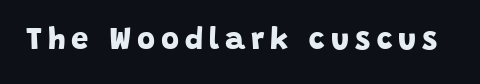
Q: Is the text bold? A: Yes.
Q: Is the typeface a serif or a sans-serif typeface? A: Sans-serif.
Q: Is the text underlined? A: No.
Q: Width (condensed, normal, or wide)? A: Normal.
Q: Stroke contrast? A: Low.
Q: x-height? A: Large.
Q: Monospaced? A: No.
